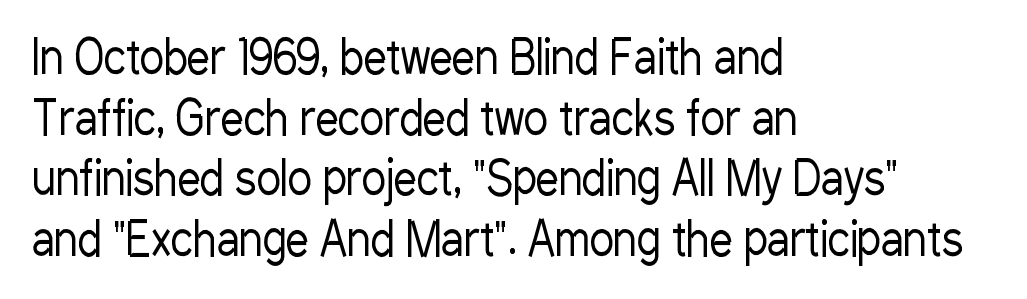
Do the characters align in a grid? No, the font is proportional. Quick note: not italic, upright. Vertical spacing — default. Stroke thickness stays within the range of a standard reading face or lighter.
